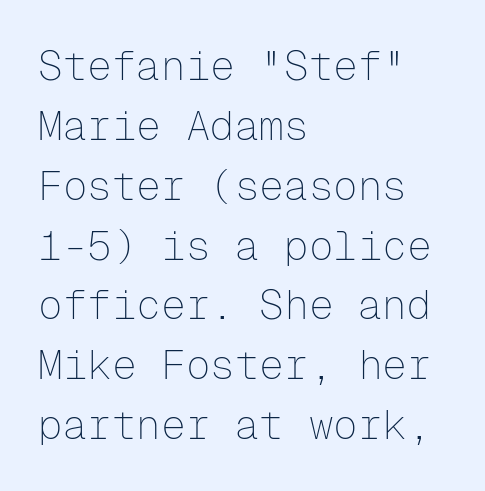
The image shows 41 px thin sans-serif type, upright, monospaced; set left-aligned, normal line spacing (1.46x), normal letter spacing, not underlined; low stroke contrast and a medium x-height.
